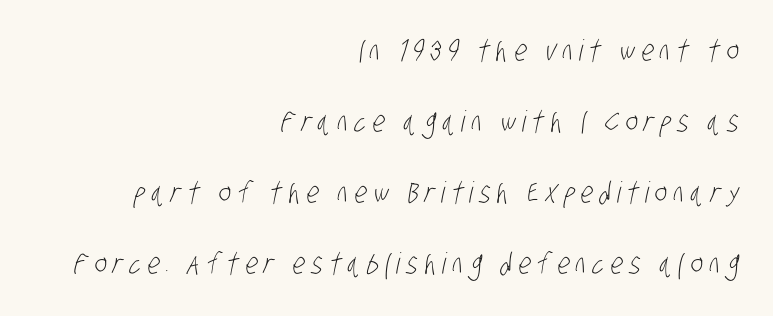
{"serif": "no", "bold": "no", "weight": "light", "width": "condensed", "stroke_contrast": "low", "x_height": "large", "monospaced": "no", "underline": "no", "align": "right", "line_spacing": "loose", "line_spacing_ratio": 2.45, "letter_spacing": "wide", "letter_spacing_em": 0.22, "glyph_px": 29}
